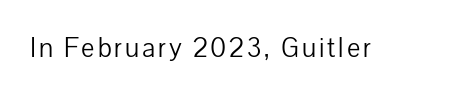
Q: Is the text bold? A: No.
Q: Is the text italic (slanted)? A: No, it is upright.
Q: Is the typeface a serif or a sans-serif typeface? A: Sans-serif.
Q: Is the text underlined? A: No.
Q: Width (condensed, normal, or wide)? A: Normal.
Q: Stroke contrast? A: Low.
Q: x-height? A: Medium.
Q: Monospaced? A: No.
